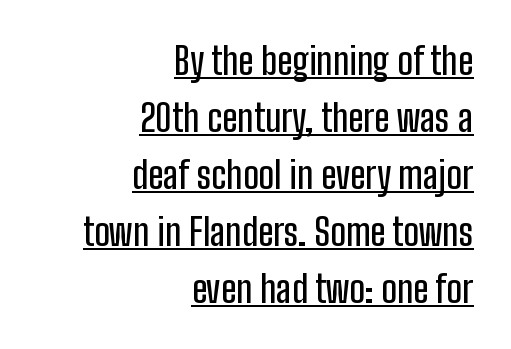
The image shows 37 px condensed sans-serif type, upright; set right-aligned, normal line spacing (1.54x), normal letter spacing, underlined; low stroke contrast and a medium x-height.
